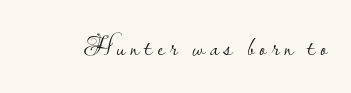
The image shows 28 px light sans-serif type; set not underlined; low stroke contrast and a small x-height.
